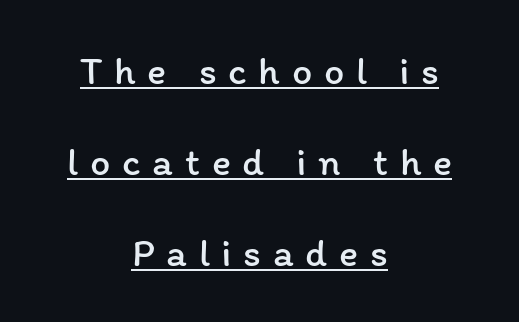
Q: Is the text bold? A: No.
Q: Is the text italic (slanted)? A: No, it is upright.
Q: Is the text underlined? A: Yes.
Q: How is the paragraph aligned? A: Centered.
Q: Is the spacing between letters normal or unusually wide? A: Unusually wide.
Q: Is the spacing between lines tight, normal or loose? A: Loose.
Q: Width (condensed, normal, or wide)? A: Normal.
Q: Stroke contrast? A: Low.
Q: x-height? A: Medium.
Q: Monospaced? A: No.
